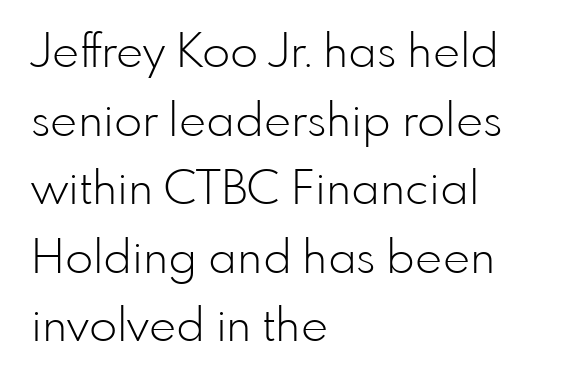
{"serif": "no", "italic": "no", "bold": "no", "weight": "light", "width": "normal", "stroke_contrast": "low", "x_height": "small", "monospaced": "no", "underline": "no", "align": "left", "line_spacing": "normal", "line_spacing_ratio": 1.49, "letter_spacing": "normal", "letter_spacing_em": 0.0, "glyph_px": 46}
